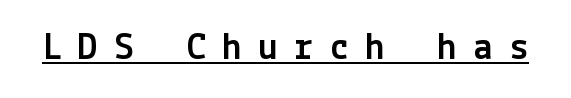
{"serif": "no", "italic": "no", "width": "normal", "x_height": "medium", "underline": "yes", "letter_spacing": "wide", "letter_spacing_em": 0.42, "glyph_px": 39}
